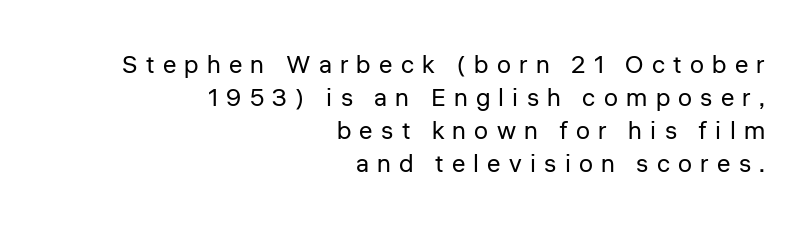
{"italic": "no", "bold": "no", "underline": "no", "align": "right", "line_spacing": "normal", "line_spacing_ratio": 1.32, "letter_spacing": "wide", "letter_spacing_em": 0.33, "glyph_px": 25}
